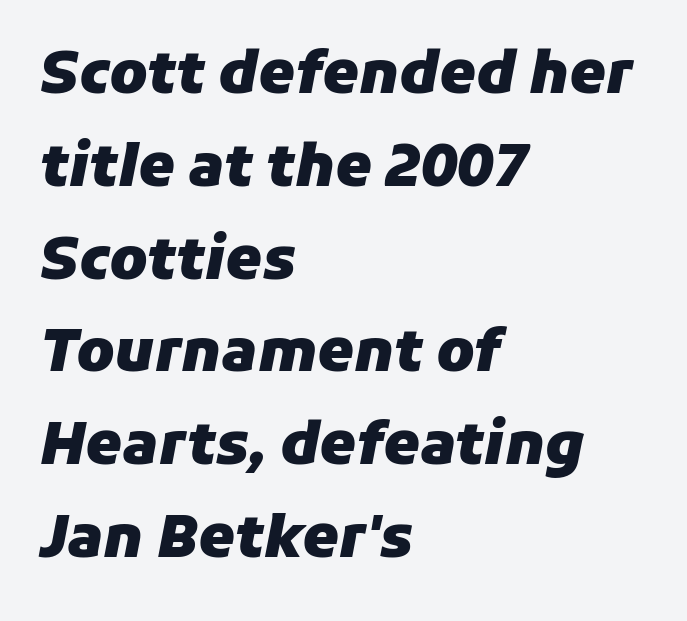
The image shows 58 px heavy type, italic (leaning right); set left-aligned, normal line spacing (1.6x), normal letter spacing, not underlined; low stroke contrast and a medium x-height.
